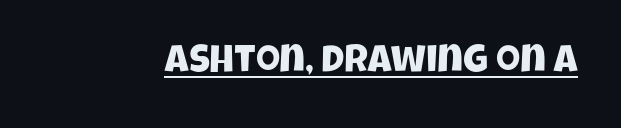
{"serif": "no", "width": "condensed", "stroke_contrast": "low", "x_height": "large", "monospaced": "no", "underline": "yes", "letter_spacing": "normal", "letter_spacing_em": 0.0, "glyph_px": 39}
